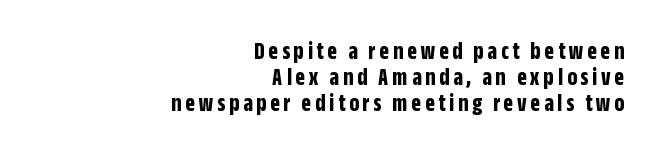
{"italic": "no", "bold": "yes", "underline": "no", "align": "right", "line_spacing": "tight", "line_spacing_ratio": 1.05, "glyph_px": 25}
